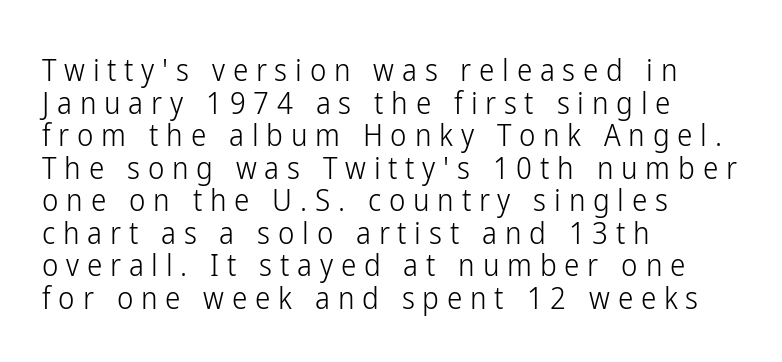
The image shows 31 px light, condensed sans-serif type, upright; set left-aligned, tight line spacing (1.05x), unusually wide letter spacing (+0.25 em), not underlined; low stroke contrast and a medium x-height.
